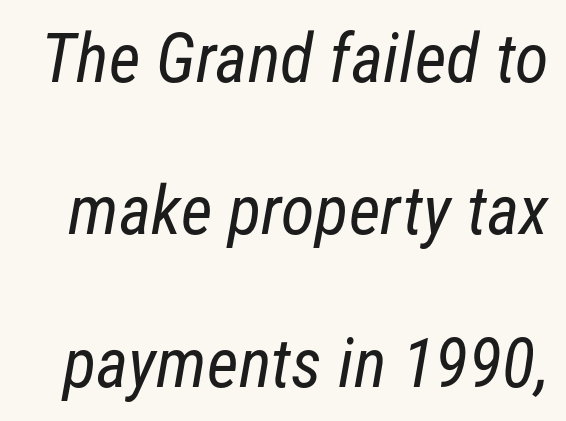
The image shows 69 px regular-weight, condensed sans-serif type; set loose line spacing (2.21x), normal letter spacing, not underlined; low stroke contrast and a medium x-height.
